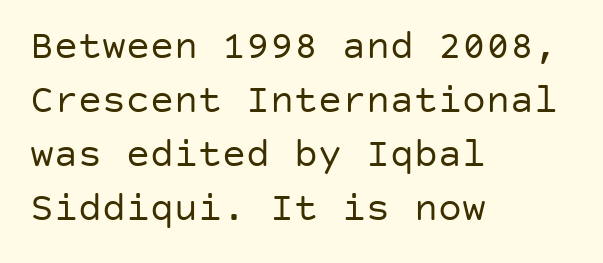
Is the stroke heavy? The answer is a plain regular-or-lighter. Unlike italic type, these characters show no tilt at all. The zone under the glyphs is completely vacant. Baseline-to-baseline distance is the conventional proportion of letter height. Notice how the passage keeps a crisp vertical edge on the left only. This rendering leaves character spacing at its baseline value.
